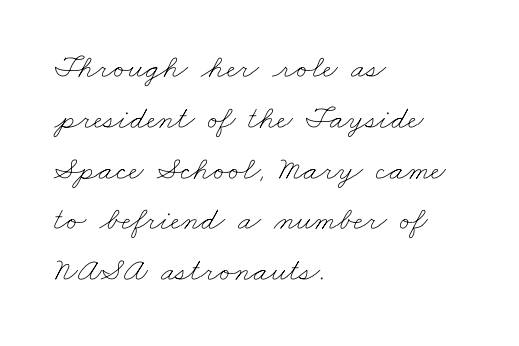
{"bold": "no", "weight": "thin", "width": "wide", "stroke_contrast": "low", "x_height": "small", "monospaced": "no", "underline": "no", "align": "left", "line_spacing": "normal", "line_spacing_ratio": 1.54, "letter_spacing": "normal", "letter_spacing_em": 0.0, "glyph_px": 33}
